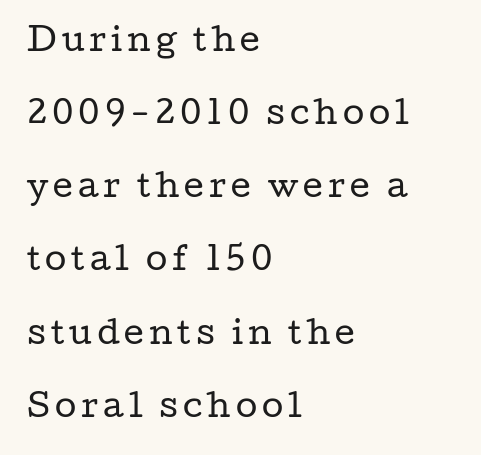
The image shows 31 px regular-weight, wide serif type, upright; set left-aligned, loose line spacing (2.36x), not underlined; low stroke contrast and a medium x-height.
